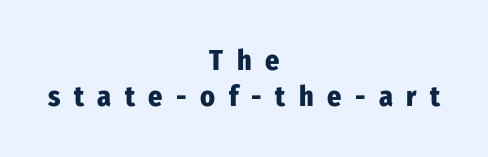
The image shows 28 px heavy, condensed sans-serif type, upright; set centered, normal line spacing (1.28x), unusually wide letter spacing (+0.48 em), not underlined; low stroke contrast and a medium x-height.
